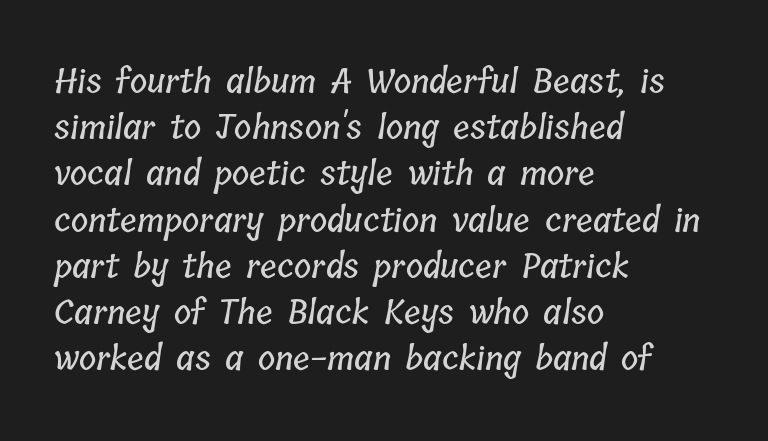
Q: Is the text underlined? A: No.
Q: How is the paragraph aligned? A: Left-aligned.
Q: Is the spacing between letters normal or unusually wide? A: Normal.
Q: Is the spacing between lines tight, normal or loose? A: Normal.
Q: Width (condensed, normal, or wide)? A: Condensed.
Q: Stroke contrast? A: Low.
Q: x-height? A: Medium.
Q: Monospaced? A: No.
